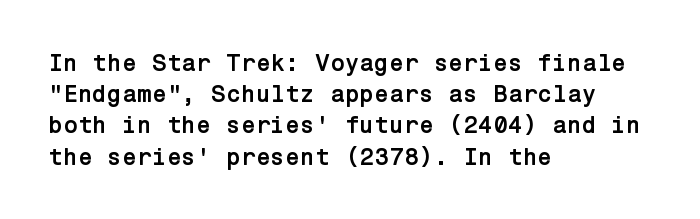
Q: Is the text bold? A: Yes.
Q: Is the text italic (slanted)? A: No, it is upright.
Q: Is the text underlined? A: No.
Q: How is the paragraph aligned? A: Left-aligned.
Q: Is the spacing between letters normal or unusually wide? A: Normal.
Q: Is the spacing between lines tight, normal or loose? A: Normal.
